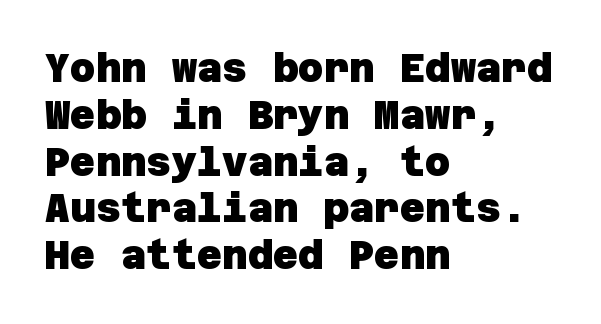
{"serif": "no", "bold": "yes", "weight": "heavy", "width": "normal", "stroke_contrast": "low", "x_height": "large", "underline": "no", "align": "left", "line_spacing_ratio": 1.2, "letter_spacing": "normal", "letter_spacing_em": 0.0, "glyph_px": 39}
